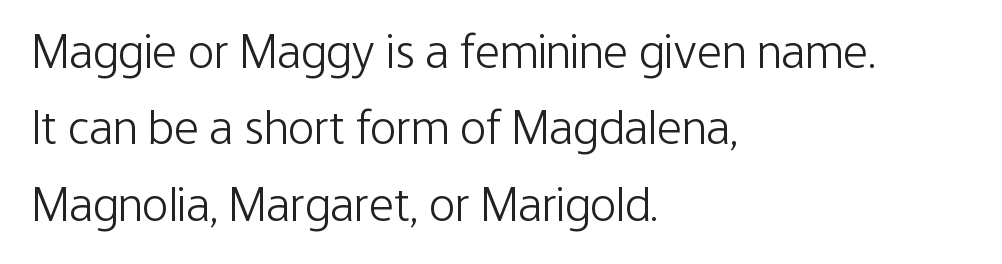
Style check: upright. Letters have the restrained weight of plain body copy at most. I'd call this a sans setting — the letters go barefoot. Summary of vertical rhythm: regular, with standard interline spacing. The string is rendered with underlining switched off.
